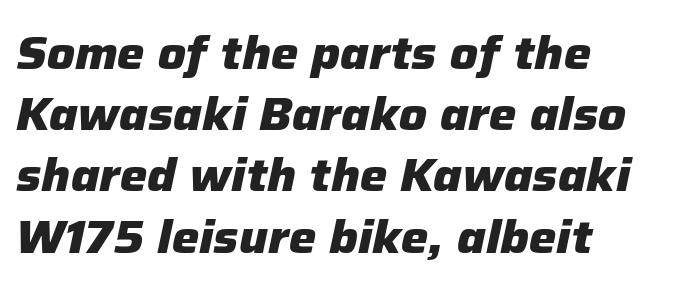
The image shows 46 px heavy type, italic (leaning right); set left-aligned, normal line spacing (1.33x), normal letter spacing, not underlined; low stroke contrast and a medium x-height.
